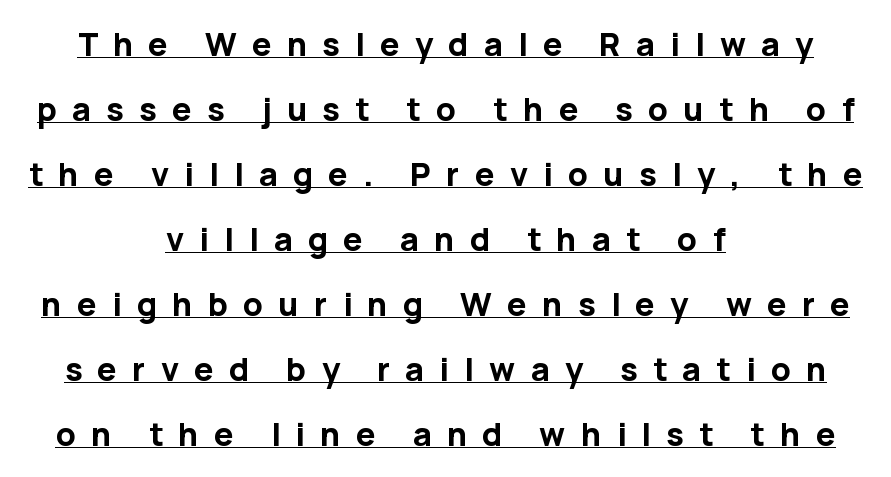
{"serif": "no", "italic": "no", "bold": "yes", "weight": "bold", "width": "normal", "stroke_contrast": "low", "x_height": "medium", "monospaced": "no", "underline": "yes", "align": "center", "line_spacing": "loose", "line_spacing_ratio": 2.03, "letter_spacing": "wide", "letter_spacing_em": 0.48, "glyph_px": 32}
